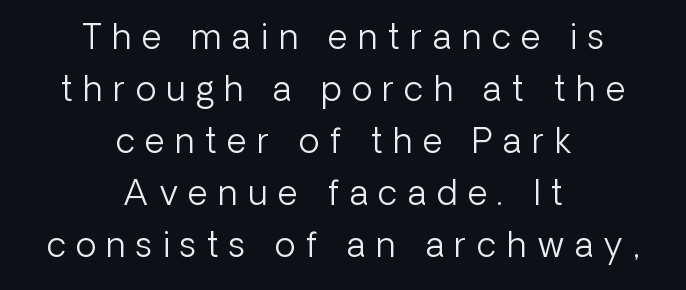
The image shows 34 px light sans-serif type, upright; set centered, normal line spacing (1.53x), unusually wide letter spacing (+0.31 em), not underlined; low stroke contrast and a medium x-height.
